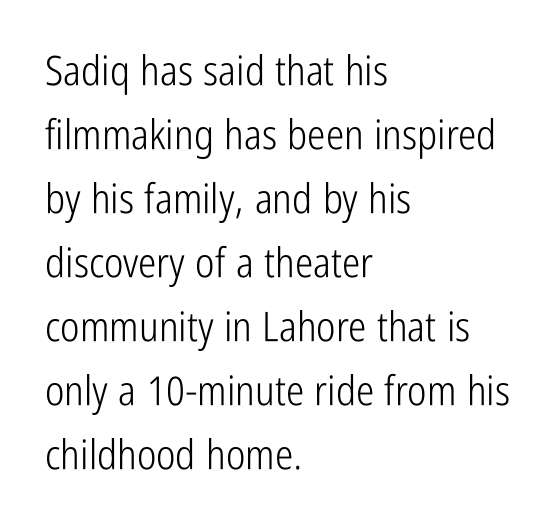
Q: Is the text bold? A: No.
Q: Is the text italic (slanted)? A: No, it is upright.
Q: Is the typeface a serif or a sans-serif typeface? A: Sans-serif.
Q: Is the text underlined? A: No.
Q: How is the paragraph aligned? A: Left-aligned.
Q: Is the spacing between letters normal or unusually wide? A: Normal.
Q: Is the spacing between lines tight, normal or loose? A: Normal.
Q: Width (condensed, normal, or wide)? A: Condensed.
Q: Stroke contrast? A: Low.
Q: x-height? A: Medium.
Q: Monospaced? A: No.
